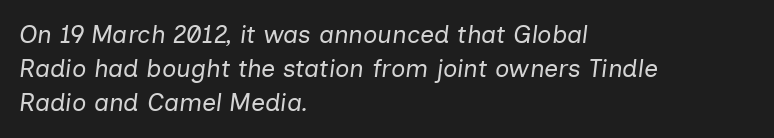
{"italic": "yes", "lean": "right", "slant_degrees": 7, "bold": "no", "underline": "no", "align": "left", "line_spacing": "normal", "line_spacing_ratio": 1.37, "letter_spacing": "normal", "letter_spacing_em": 0.0, "glyph_px": 25}
